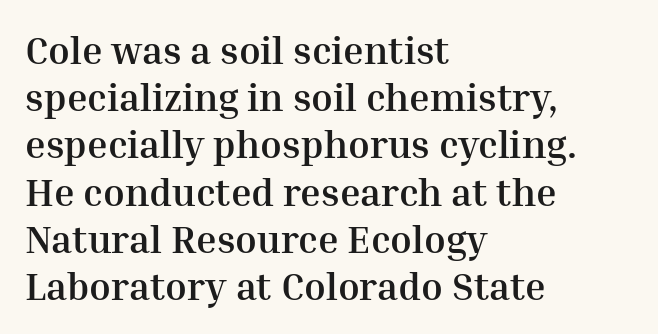
The image shows 39 px semibold serif type, upright; set left-aligned, line spacing 1.21x, normal letter spacing, not underlined; medium stroke contrast and a medium x-height.
